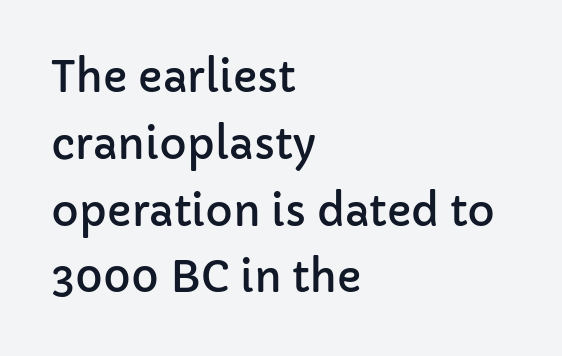
Q: Is the text italic (slanted)? A: No, it is upright.
Q: Is the typeface a serif or a sans-serif typeface? A: Sans-serif.
Q: Is the text underlined? A: No.
Q: How is the paragraph aligned? A: Left-aligned.
Q: Is the spacing between letters normal or unusually wide? A: Normal.
Q: Is the spacing between lines tight, normal or loose? A: Normal.
Q: Width (condensed, normal, or wide)? A: Normal.
Q: Stroke contrast? A: Low.
Q: x-height? A: Medium.
Q: Monospaced? A: No.
